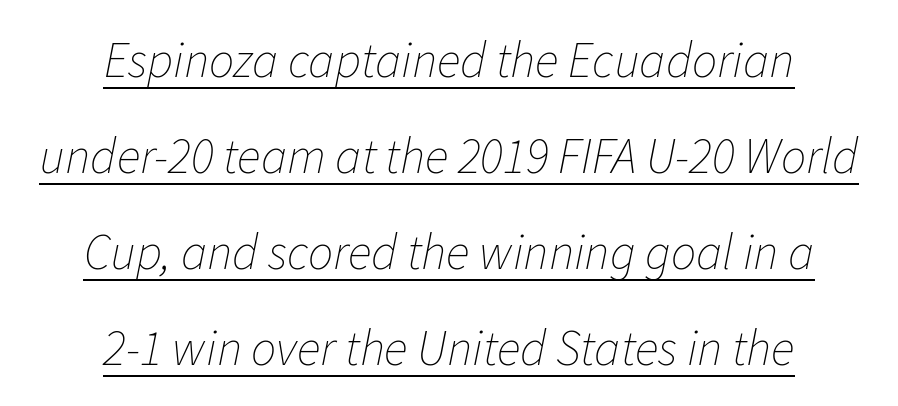
Q: Is the text bold? A: No.
Q: Is the text italic (slanted)? A: Yes, it leans right by about 11 degrees.
Q: Is the text underlined? A: Yes.
Q: How is the paragraph aligned? A: Centered.
Q: Is the spacing between letters normal or unusually wide? A: Normal.
Q: Is the spacing between lines tight, normal or loose? A: Loose.
Q: Width (condensed, normal, or wide)? A: Normal.
Q: Stroke contrast? A: Low.
Q: x-height? A: Medium.
Q: Monospaced? A: No.
